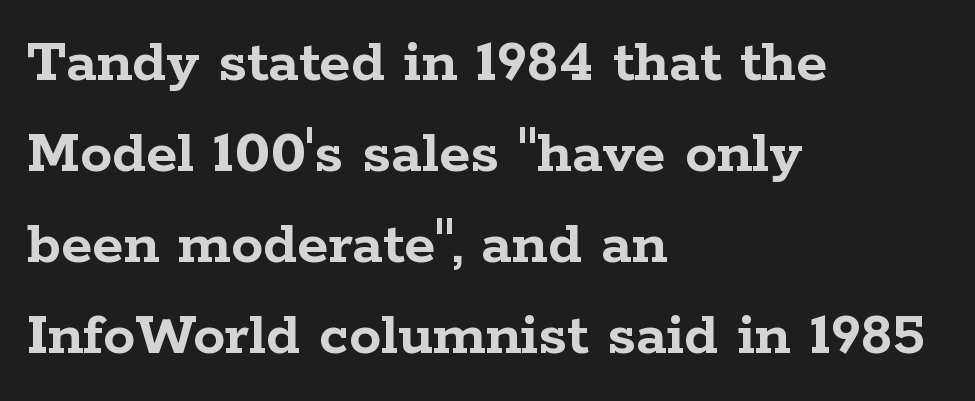
This sample is left-justified, so line endings fall wherever the words run out. Caption: bold face, heavy strokes. A typesetter would label this face a serif. Words float on clear page, feet unadorned.
